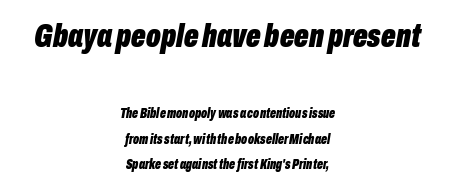
The image shows 34 px bold, condensed type, italic (leaning right); set centered, line spacing 1.8x, normal letter spacing, not underlined; the first (top) block is 2.43x larger; low stroke contrast and a medium x-height.
